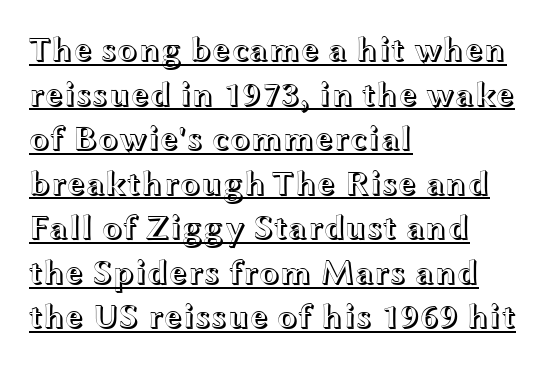
Q: Is the text italic (slanted)? A: No, it is upright.
Q: Is the text underlined? A: Yes.
Q: How is the paragraph aligned? A: Left-aligned.
Q: Is the spacing between letters normal or unusually wide? A: Normal.
Q: Is the spacing between lines tight, normal or loose? A: Normal.
Q: Width (condensed, normal, or wide)? A: Wide.
Q: x-height? A: Medium.
Q: Monospaced? A: No.
